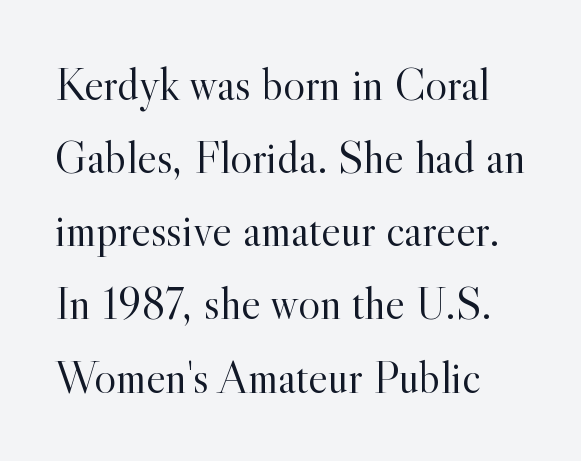
This sample has the flowing, uneven cadence of proportional lettering. Interline gaps are of average width in this sample. Tall strokes in this sample are plumb rather than angled. Font category for this specimen: serif.
